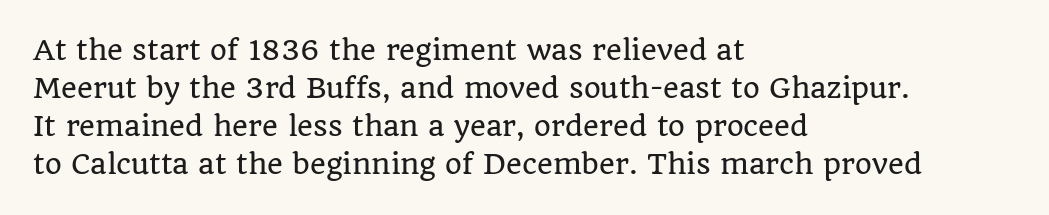
Q: Is the text italic (slanted)? A: No, it is upright.
Q: Is the text underlined? A: No.
Q: How is the paragraph aligned? A: Left-aligned.
Q: Is the spacing between letters normal or unusually wide? A: Normal.
Q: Is the spacing between lines tight, normal or loose? A: Normal.
